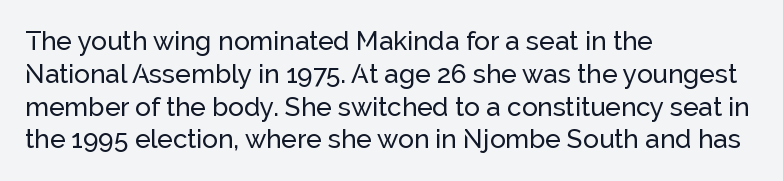
The image shows 26 px text type, upright; set left-aligned, normal line spacing (1.26x), normal letter spacing, not underlined.
